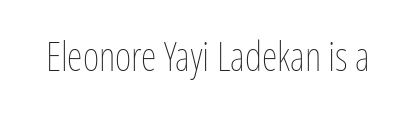
The line texture is even and compact thanks to regular tracking. Bare-footed words on every line. Think of a printed novel: that variable character pitch is what you see here. Ink coverage per letter is moderate at most. No italicization has been applied; the sample stays upright.
